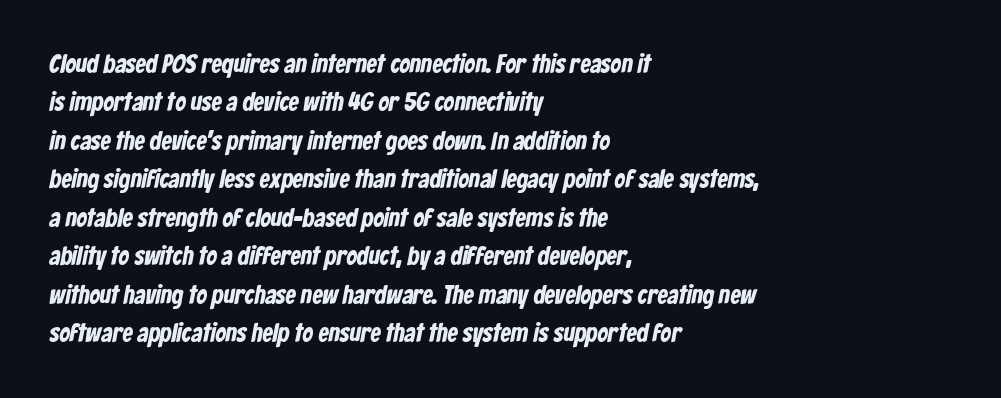
The image shows 26 px bold type; set left-aligned, normal line spacing (1.48x), normal letter spacing, not underlined.
